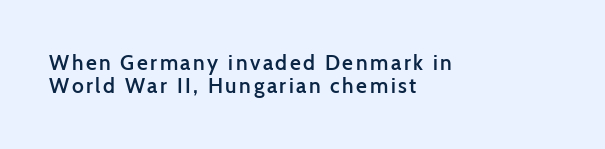
The image shows 21 px text type, upright; set left-aligned, tight line spacing (1.1x), not underlined.
